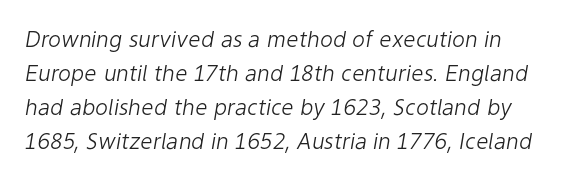
{"italic": "yes", "lean": "right", "slant_degrees": 9, "bold": "no", "underline": "no", "line_spacing": "normal", "line_spacing_ratio": 1.55, "letter_spacing": "normal", "letter_spacing_em": 0.0, "glyph_px": 22}
